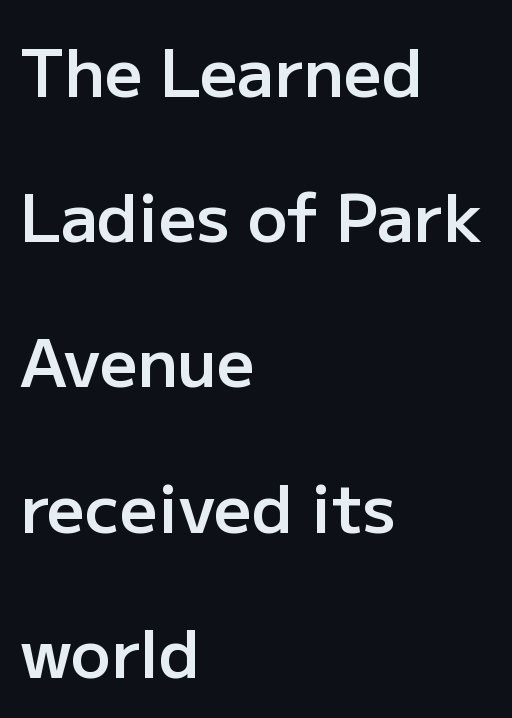
Q: Is the text bold? A: Semi-bold.
Q: Is the text italic (slanted)? A: No, it is upright.
Q: Is the typeface a serif or a sans-serif typeface? A: Sans-serif.
Q: Is the text underlined? A: No.
Q: How is the paragraph aligned? A: Left-aligned.
Q: Is the spacing between letters normal or unusually wide? A: Normal.
Q: Is the spacing between lines tight, normal or loose? A: Loose.
Q: Width (condensed, normal, or wide)? A: Normal.
Q: Stroke contrast? A: Low.
Q: x-height? A: Medium.
Q: Monospaced? A: No.
